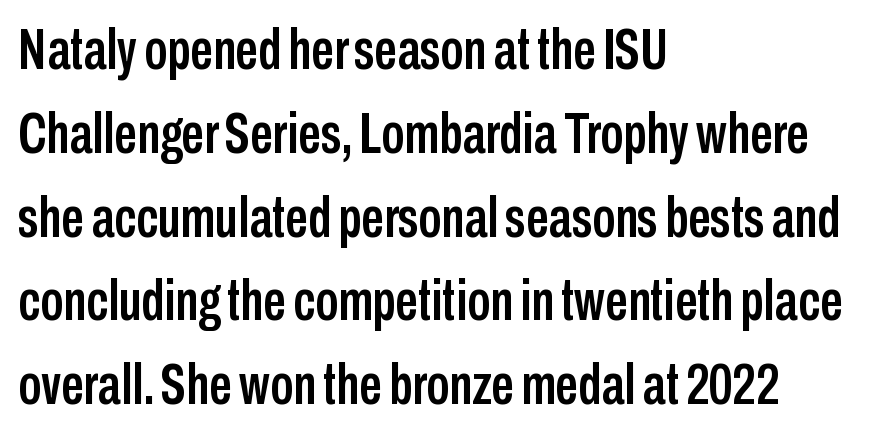
{"serif": "no", "italic": "no", "width": "condensed", "stroke_contrast": "low", "x_height": "medium", "monospaced": "no", "underline": "no", "align": "left", "line_spacing": "normal", "line_spacing_ratio": 1.47, "letter_spacing": "normal", "letter_spacing_em": 0.0, "glyph_px": 57}
